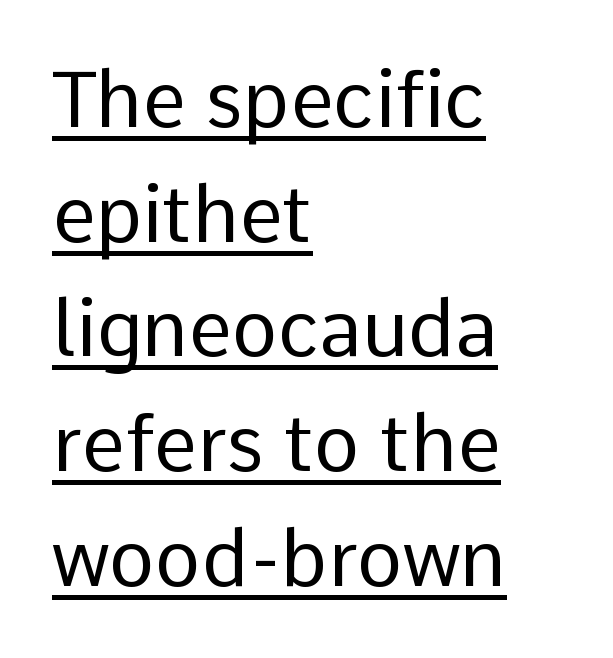
{"serif": "no", "italic": "no", "bold": "no", "weight": "regular", "width": "normal", "stroke_contrast": "low", "x_height": "medium", "monospaced": "no", "underline": "yes", "align": "left", "line_spacing": "normal", "line_spacing_ratio": 1.47, "letter_spacing": "normal", "letter_spacing_em": 0.0, "glyph_px": 78}
